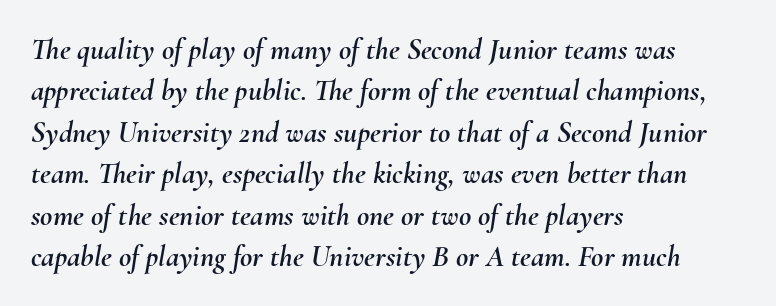
Each line starts at the same left margin while the right side varies. The gaps between neighbouring characters are ordinary and unremarkable. Regular leading. Looks like regular typesetting: each glyph gets only the width it needs.
